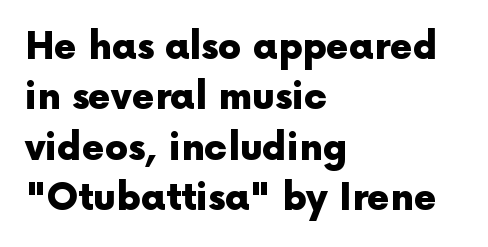
{"serif": "no", "italic": "no", "bold": "yes", "weight": "heavy", "width": "normal", "x_height": "medium", "monospaced": "no", "underline": "no", "align": "left", "line_spacing": "normal", "line_spacing_ratio": 1.36, "letter_spacing": "normal", "letter_spacing_em": 0.0, "glyph_px": 37}
